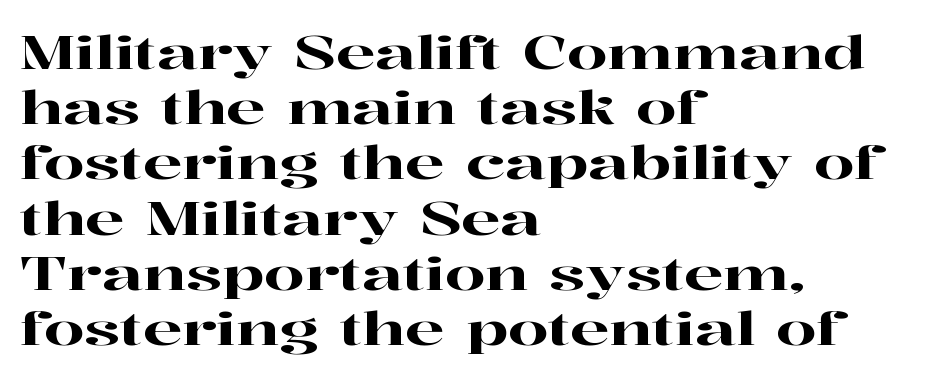
The image shows 46 px wide serif type, upright; set left-aligned, line spacing 1.2x, normal letter spacing, not underlined; high stroke contrast and a medium x-height.
